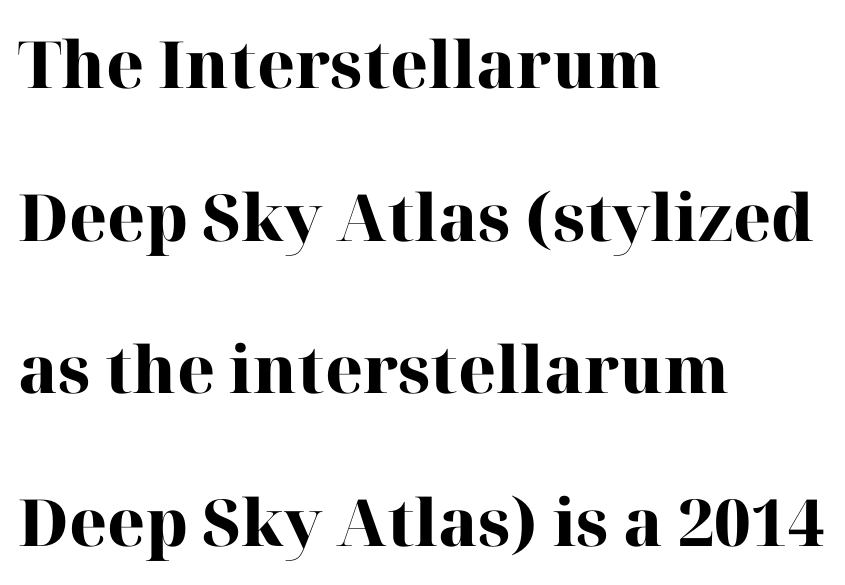
You could not count columns in this text — the font is proportionally spaced. The line texture is even and compact thanks to regular tracking. A clean baseline with only descenders dipping below it. Where is the straight margin? On the left.
